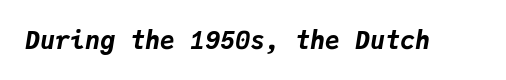
Q: Is the text bold? A: Yes.
Q: Is the text italic (slanted)? A: Yes, it leans right by about 9 degrees.
Q: Is the text underlined? A: No.
Q: Is the spacing between letters normal or unusually wide? A: Normal.
